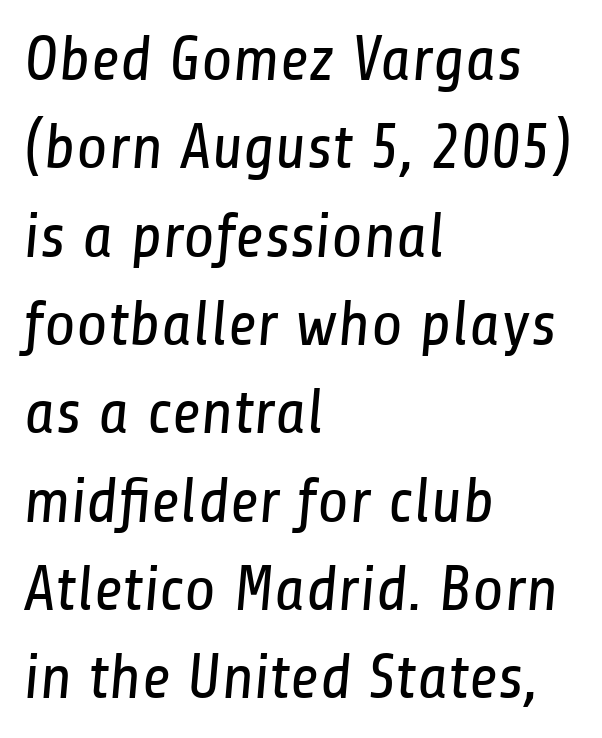
{"serif": "no", "bold": "no", "weight": "regular", "width": "condensed", "stroke_contrast": "low", "x_height": "medium", "monospaced": "no", "underline": "no", "align": "left", "line_spacing": "normal", "line_spacing_ratio": 1.38, "letter_spacing": "normal", "letter_spacing_em": 0.0, "glyph_px": 64}
